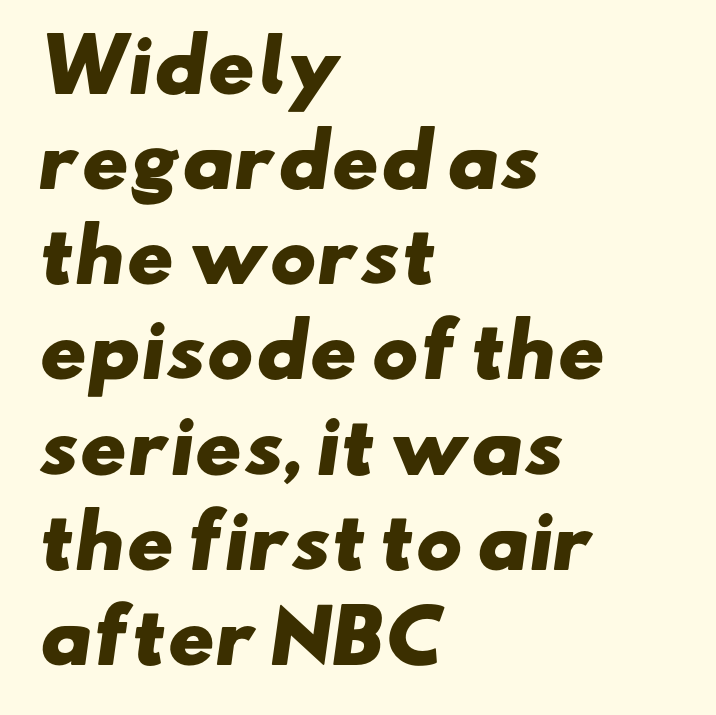
Q: Is the text bold? A: Yes.
Q: Is the typeface a serif or a sans-serif typeface? A: Sans-serif.
Q: Is the text underlined? A: No.
Q: How is the paragraph aligned? A: Left-aligned.
Q: Is the spacing between letters normal or unusually wide? A: Normal.
Q: Is the spacing between lines tight, normal or loose? A: Normal.
Q: Width (condensed, normal, or wide)? A: Wide.
Q: Stroke contrast? A: Low.
Q: x-height? A: Small.
Q: Monospaced? A: No.
